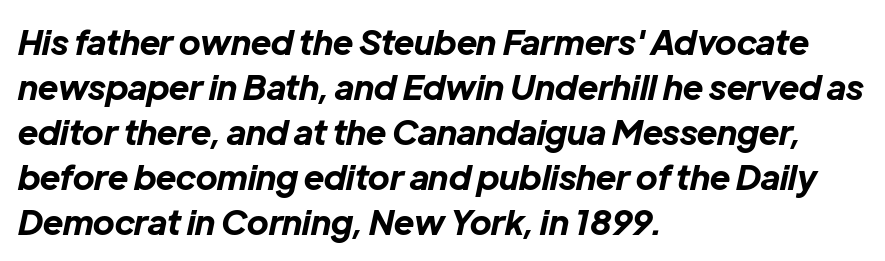
The image shows 34 px bold type, italic (leaning right); set left-aligned, normal line spacing (1.32x), normal letter spacing, not underlined; low stroke contrast and a medium x-height.
